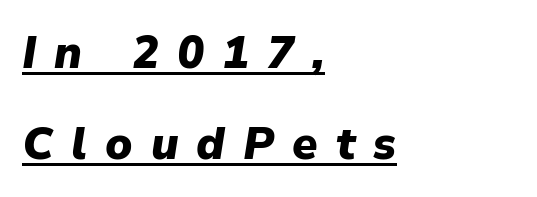
{"italic": "yes", "lean": "right", "slant_degrees": 9, "bold": "yes", "weight": "heavy", "width": "normal", "stroke_contrast": "low", "x_height": "medium", "monospaced": "no", "underline": "yes", "align": "left", "line_spacing": "loose", "line_spacing_ratio": 2.02, "letter_spacing": "wide", "letter_spacing_em": 0.4, "glyph_px": 45}
